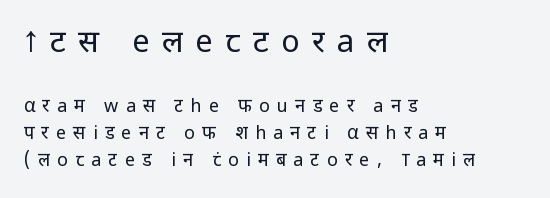
Caption: upper text group enlarged, lower text group reduced. Clear beneath every line of the passage. You could not count columns in this text — the font is proportionally spaced. Every character sits straight up, as roman type does. Is this a sans? Yes — the strokes have no serifs. Regular leading.
